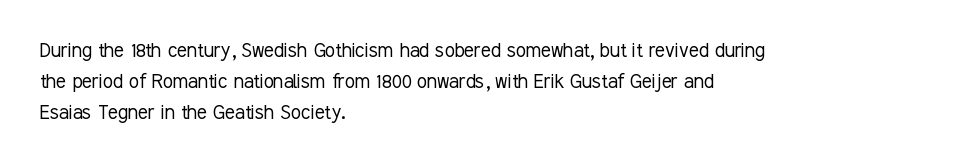
The image shows 23 px text type, upright; set left-aligned, normal line spacing (1.34x), normal letter spacing, not underlined.
